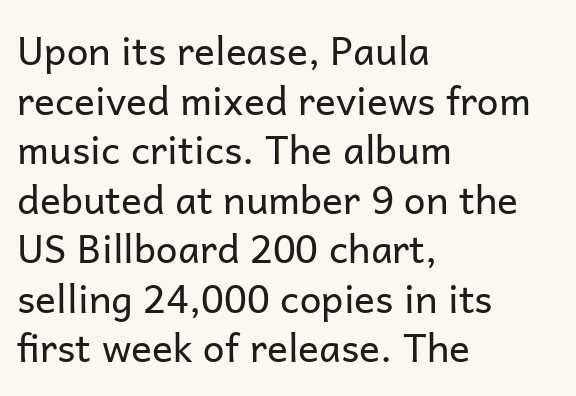
Q: Is the text bold? A: No.
Q: Is the text italic (slanted)? A: No, it is upright.
Q: Is the typeface a serif or a sans-serif typeface? A: Sans-serif.
Q: Is the text underlined? A: No.
Q: How is the paragraph aligned? A: Left-aligned.
Q: Is the spacing between letters normal or unusually wide? A: Normal.
Q: Is the spacing between lines tight, normal or loose? A: Normal.
Q: Width (condensed, normal, or wide)? A: Normal.
Q: Stroke contrast? A: Low.
Q: x-height? A: Medium.
Q: Monospaced? A: No.
